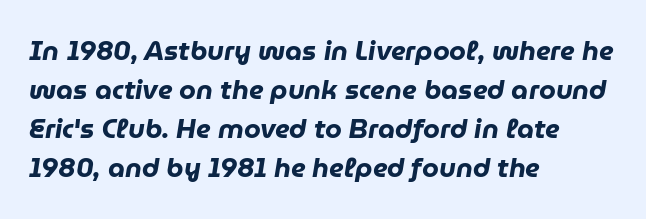
{"italic": "yes", "lean": "right", "slant_degrees": 9, "bold": "yes", "underline": "no", "align": "left", "line_spacing": "normal", "line_spacing_ratio": 1.44, "letter_spacing": "normal", "letter_spacing_em": 0.0, "glyph_px": 27}
